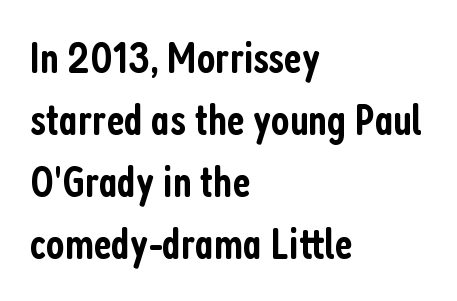
{"serif": "no", "italic": "no", "bold": "semi", "weight": "semibold", "width": "condensed", "stroke_contrast": "low", "x_height": "medium", "monospaced": "no", "underline": "no", "align": "left", "line_spacing": "normal", "line_spacing_ratio": 1.41, "letter_spacing": "normal", "letter_spacing_em": 0.0, "glyph_px": 44}
